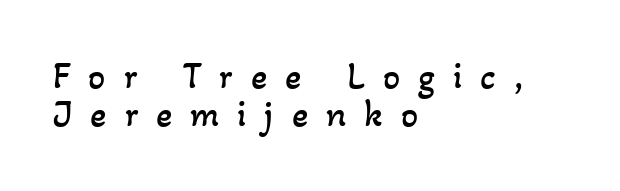
The image shows 38 px regular-weight type; set left-aligned, tight line spacing (1.01x), unusually wide letter spacing (+0.47 em), not underlined; low stroke contrast and a small x-height.
